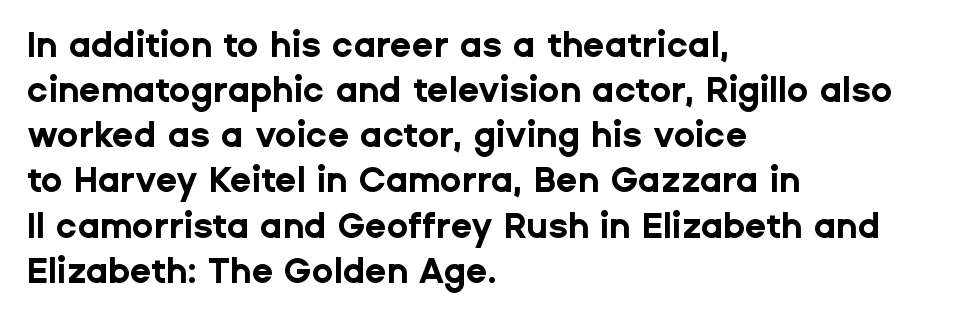
Q: Is the text bold? A: Yes.
Q: Is the text italic (slanted)? A: No, it is upright.
Q: Is the typeface a serif or a sans-serif typeface? A: Sans-serif.
Q: Is the text underlined? A: No.
Q: How is the paragraph aligned? A: Left-aligned.
Q: Is the spacing between letters normal or unusually wide? A: Normal.
Q: Is the spacing between lines tight, normal or loose? A: Normal.
Q: Width (condensed, normal, or wide)? A: Normal.
Q: Stroke contrast? A: Low.
Q: x-height? A: Medium.
Q: Monospaced? A: No.
